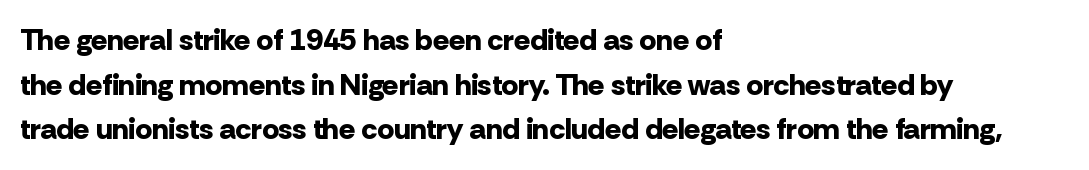
{"serif": "no", "italic": "no", "bold": "yes", "weight": "bold", "width": "normal", "stroke_contrast": "low", "x_height": "medium", "monospaced": "no", "underline": "no", "align": "left", "line_spacing": "normal", "line_spacing_ratio": 1.49, "letter_spacing": "normal", "letter_spacing_em": 0.0, "glyph_px": 30}
